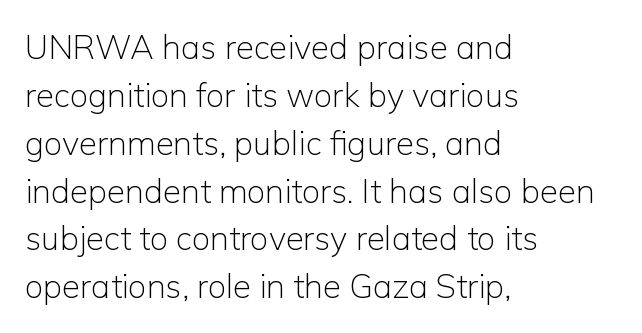
{"serif": "no", "italic": "no", "bold": "no", "weight": "light", "width": "normal", "stroke_contrast": "low", "x_height": "medium", "monospaced": "no", "underline": "no", "align": "left", "line_spacing": "normal", "line_spacing_ratio": 1.45, "letter_spacing": "normal", "letter_spacing_em": 0.0, "glyph_px": 33}
